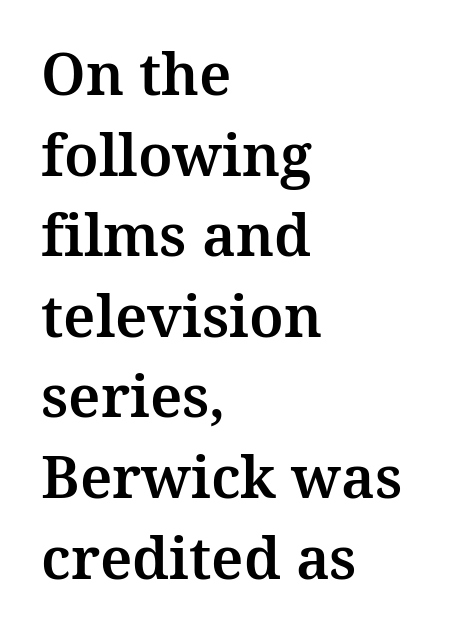
These lines are composed in type with serifs. Line beginnings align vertically; line endings do not. Does extra space separate the letters? No, they use regular spacing. Characters remain perfectly vertical along every line. Here the designer chose a conventional face with non-uniform glyph widths.
